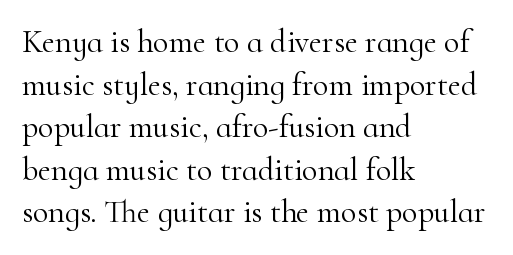
Character widths vary here, with narrow letters taking less room than wide ones. In terms of leading, this rendering sits right in the middle. A quiet, ordinary-to-light weight characterises the typeface. No extra tracking has been applied to these lines. Visually the block forms a straight wall on the left and a jagged coastline on the right.
